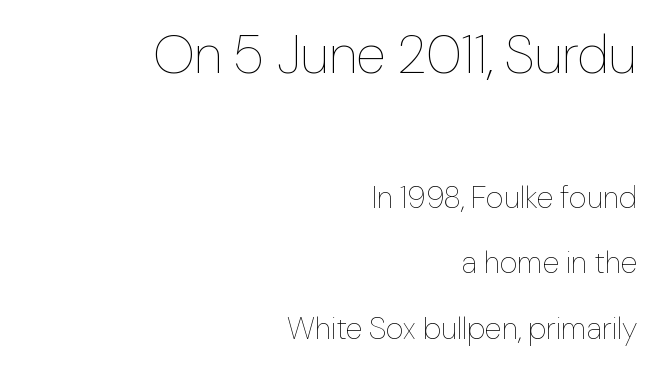
The image shows 54 px thin type, upright; set right-aligned, loose line spacing (2.12x), normal letter spacing, not underlined; the first (top) block is 1.74x larger; low stroke contrast and a medium x-height.
